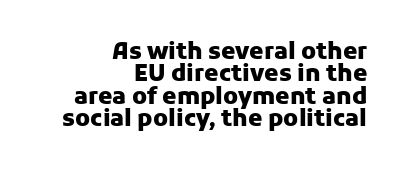
The image shows 23 px bold type, upright; set right-aligned, tight line spacing (0.97x), normal letter spacing, not underlined.
